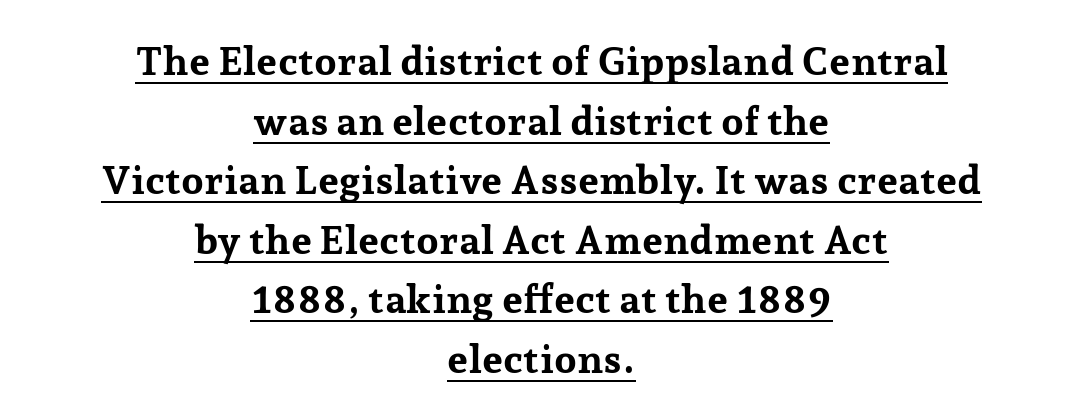
{"serif": "yes", "italic": "no", "bold": "yes", "weight": "bold", "width": "normal", "stroke_contrast": "low", "x_height": "medium", "monospaced": "no", "underline": "yes", "align": "center", "line_spacing": "normal", "line_spacing_ratio": 1.49, "letter_spacing": "normal", "letter_spacing_em": 0.0, "glyph_px": 40}
